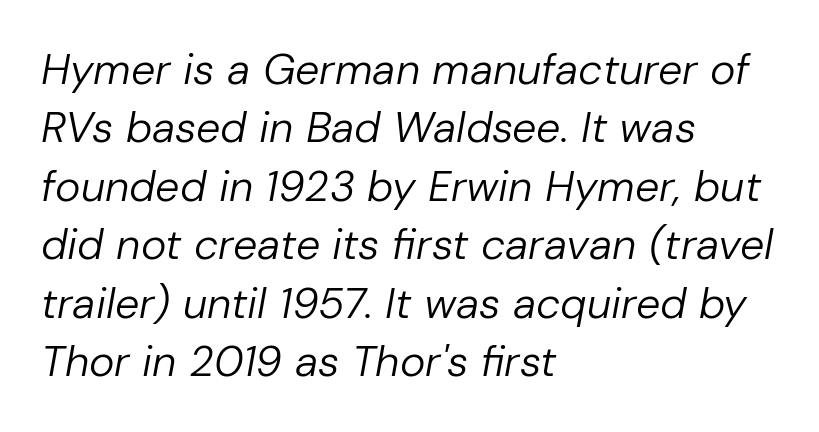
The whole block is typeset with a tilt. Leading matches the norm, producing a regular column. Letters rest on an invisible, unmarked baseline. Summary of weight: not heavy and not bold.
